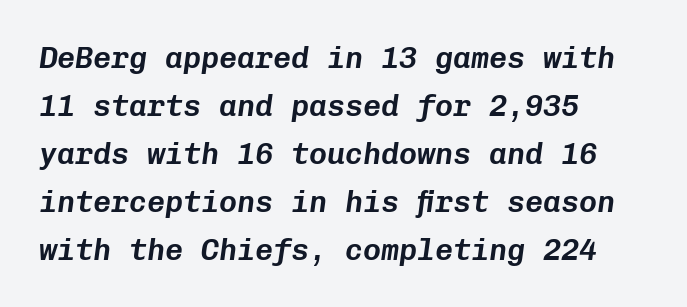
{"italic": "yes", "lean": "right", "slant_degrees": 8, "width": "normal", "stroke_contrast": "low", "x_height": "medium", "monospaced": "yes", "underline": "no", "align": "left", "line_spacing": "normal", "line_spacing_ratio": 1.6, "letter_spacing": "normal", "letter_spacing_em": 0.0, "glyph_px": 30}
